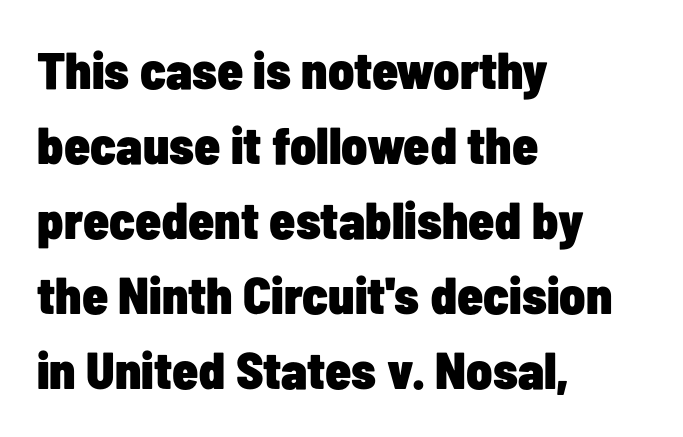
A normal amount of white space separates one row of letters from the next. The passage shown is emphatically bold. You can tell from the bare stems that sans-serif type was used. The string is rendered with underlining switched off. Compared with typical body copy, the letter spacing here is the same.
